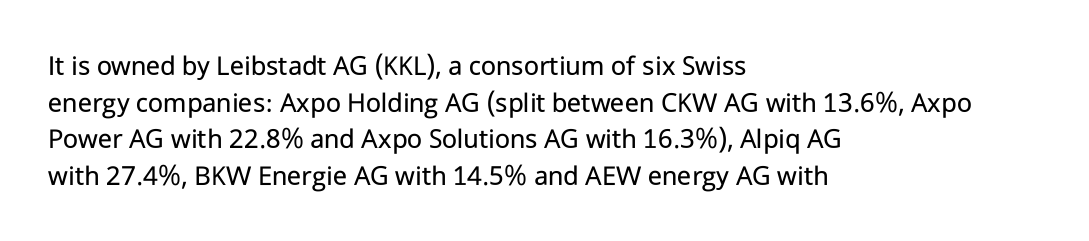
The letters advance in unequal steps, a hallmark of proportional type. The string is rendered with underlining switched off. The axis of the letterforms is exactly vertical. Honestly, the letter spacing is just normal — you wouldn't notice it. No chunkiness to these letters — they're not bold. The rendering uses a moderate line-height, typical for paragraphs.
